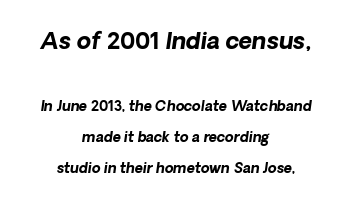
The image shows 23 px bold type, italic (leaning right); set centered, loose line spacing (2.2x), normal letter spacing, not underlined; the first (top) block is 1.64x larger.
